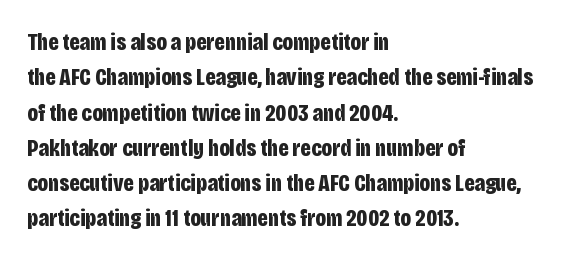
{"italic": "no", "bold": "yes", "underline": "no", "align": "left", "line_spacing": "normal", "line_spacing_ratio": 1.47, "letter_spacing": "normal", "letter_spacing_em": 0.0, "glyph_px": 24}
